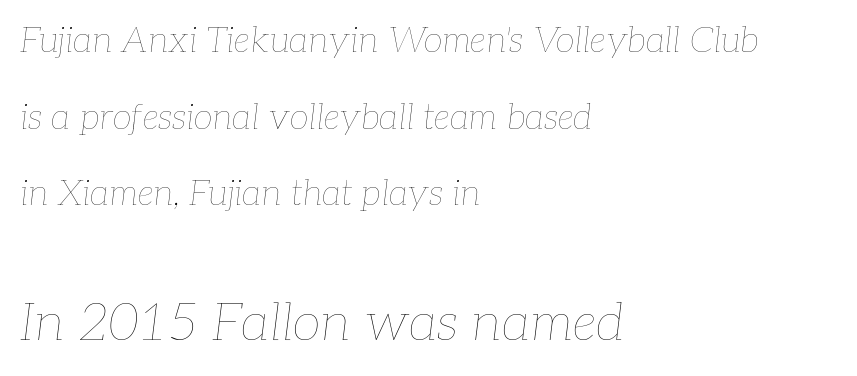
{"italic": "yes", "lean": "right", "slant_degrees": 7, "bold": "no", "weight": "thin", "width": "normal", "stroke_contrast": "low", "x_height": "medium", "monospaced": "no", "underline": "no", "align": "left", "line_spacing": "loose", "line_spacing_ratio": 2.19, "letter_spacing": "normal", "letter_spacing_em": 0.0, "larger_block": "second", "size_ratio": 1.49, "glyph_px": 52}
